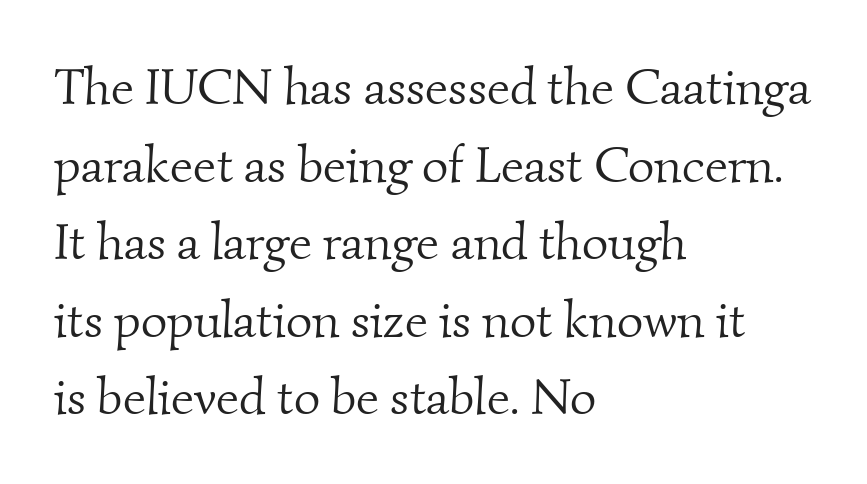
The image shows 51 px light serif type; set left-aligned, normal line spacing (1.52x), normal letter spacing, not underlined; medium stroke contrast and a small x-height.
